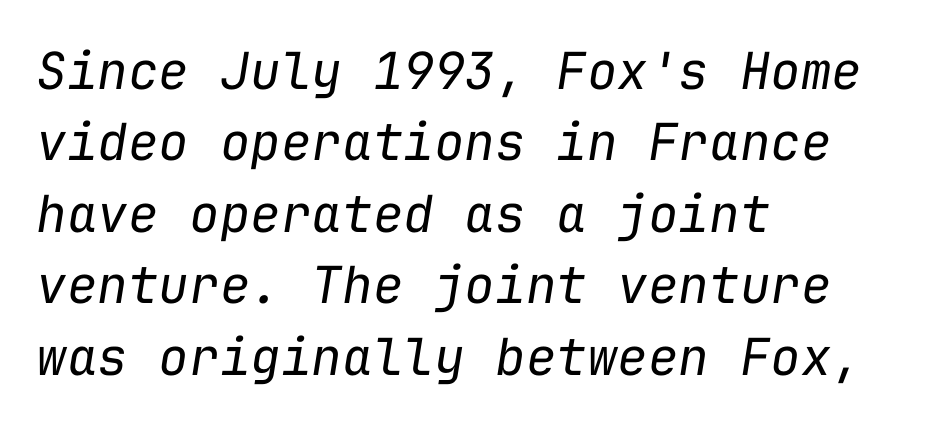
A typesetter would call this zero additional tracking. Type without underlining. Is this a fixed-width face? Yes — each glyph sits in an identical cell. Is this a heavy cut? Hardly; it is regular or lighter.
